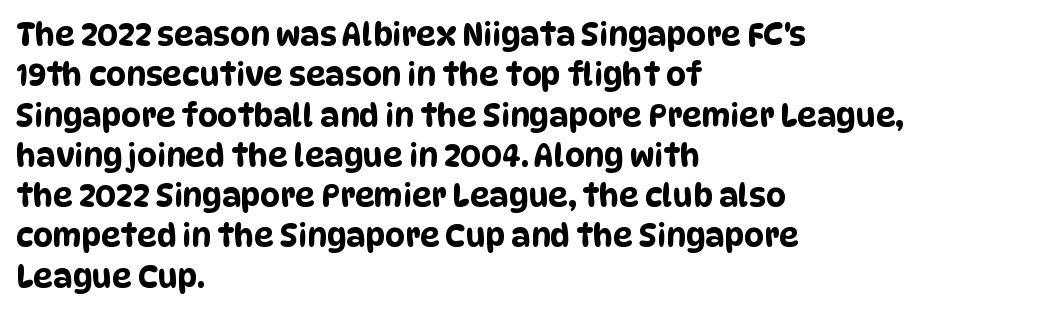
Baseline-to-baseline distance is the conventional proportion of letter height. Descenders are the only things crossing below the line. Do the characters align in a grid? No, the font is proportional. Glyph-to-glyph distance matches everyday printed text.
